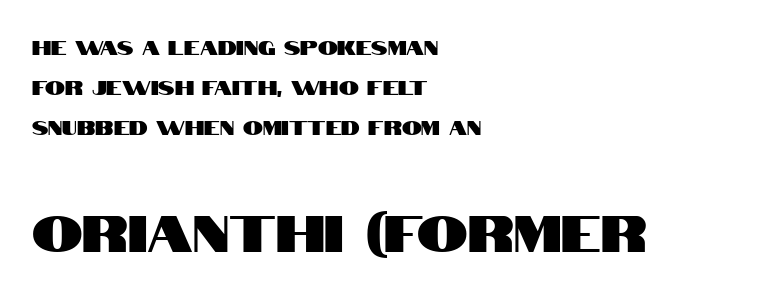
The image shows 51 px condensed sans-serif type, upright; set left-aligned, loose line spacing (2.0x), normal letter spacing, not underlined; the second (bottom) block is 2.55x larger; high stroke contrast and a large x-height.
